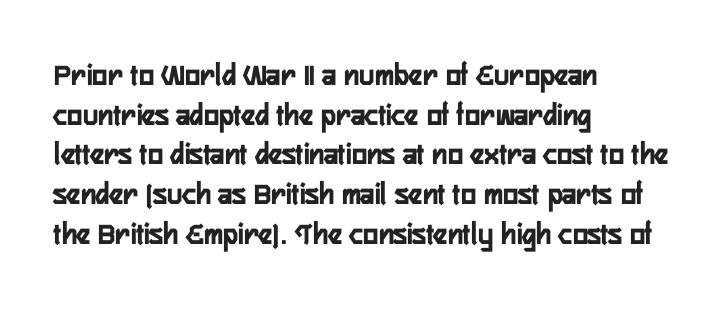
Nothing sits at the stroke ends, so this counts as sans-serif. The rendering anchors every line to the left-hand side. Tall strokes in this sample are plumb rather than angled. Honestly, there is no underline to notice here at all. Caption: standard tracking, unaltered. Note the varied advance widths — an 'i' is clearly narrower than an 'm'.
